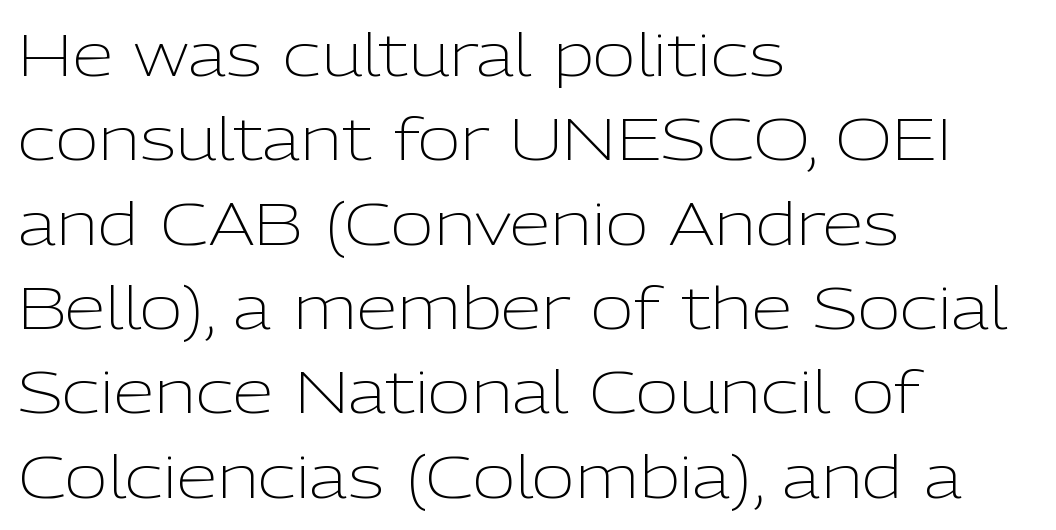
The image shows 59 px light sans-serif type, upright; set left-aligned, normal line spacing (1.43x), normal letter spacing, not underlined; low stroke contrast and a medium x-height.
